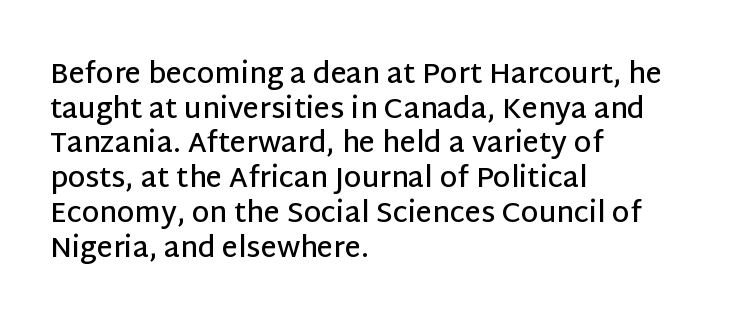
Varying glyph widths throughout — classic text-font behaviour. Font category for this specimen: sans-serif. Observe the ordinary spacing: letters are neighbours, not strangers. As a designer I'd log this as weight 600, semibold. The rag falls on the right side of this text block.
